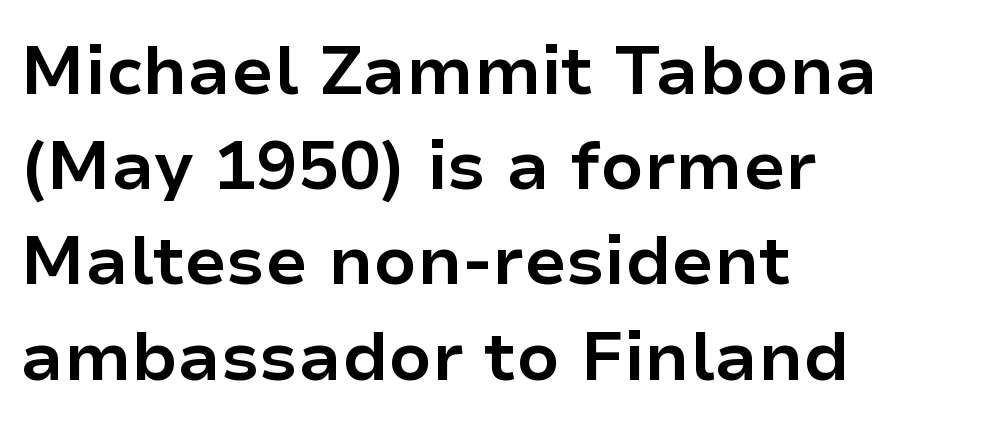
Q: Is the text bold? A: Yes.
Q: Is the text italic (slanted)? A: No, it is upright.
Q: Is the typeface a serif or a sans-serif typeface? A: Sans-serif.
Q: Is the text underlined? A: No.
Q: How is the paragraph aligned? A: Left-aligned.
Q: Is the spacing between letters normal or unusually wide? A: Normal.
Q: Is the spacing between lines tight, normal or loose? A: Normal.
Q: Width (condensed, normal, or wide)? A: Normal.
Q: Stroke contrast? A: Low.
Q: x-height? A: Medium.
Q: Monospaced? A: No.
